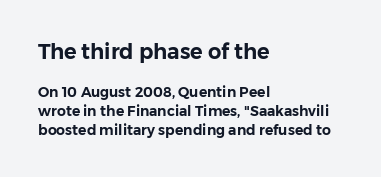
The image shows 21 px text type, upright; set left-aligned, normal line spacing (1.35x), normal letter spacing, not underlined; the first (top) block is 1.5x larger.
